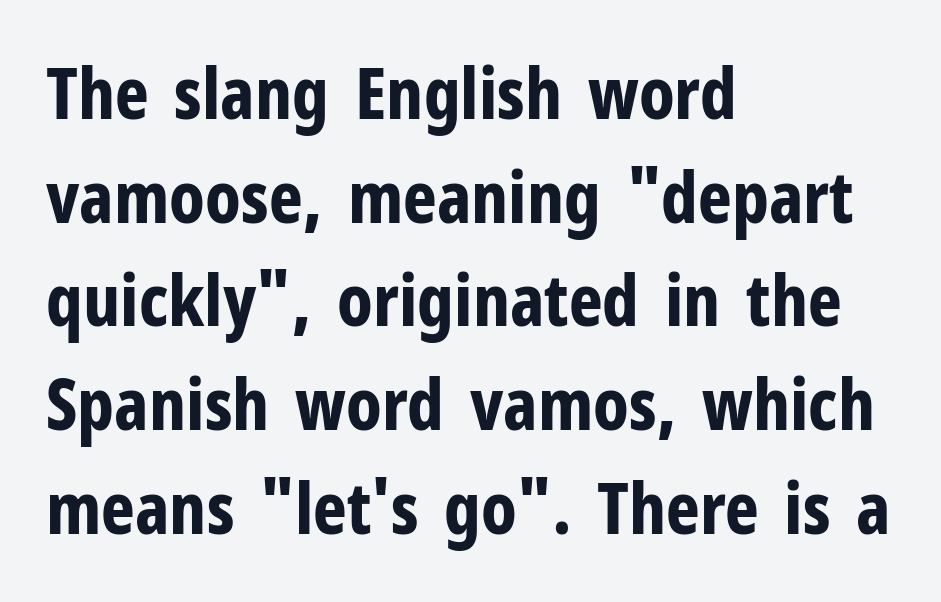
The paragraph shown leans on its left margin. In terms of letterform style, serifs are entirely absent. Each letter keeps its own natural width here, so spacing adapts to shape. A dark, heavy texture on the line: the type is bold. Successive baselines arrive at the customary interval.
